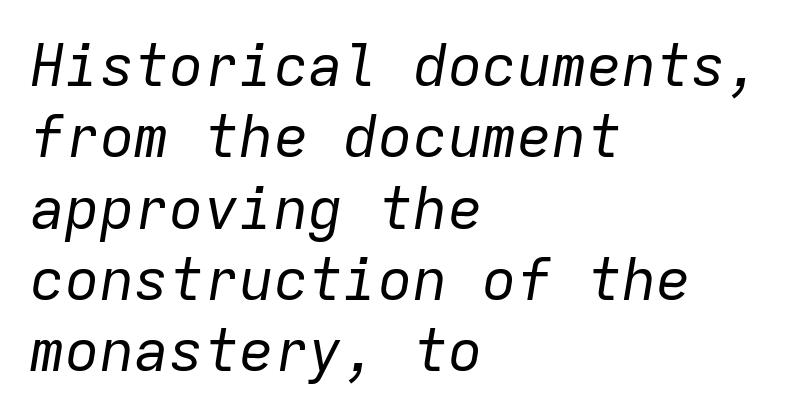
The image shows 58 px regular-weight type, italic (leaning right), monospaced; set left-aligned, line spacing 1.23x, normal letter spacing, not underlined; low stroke contrast and a medium x-height.
